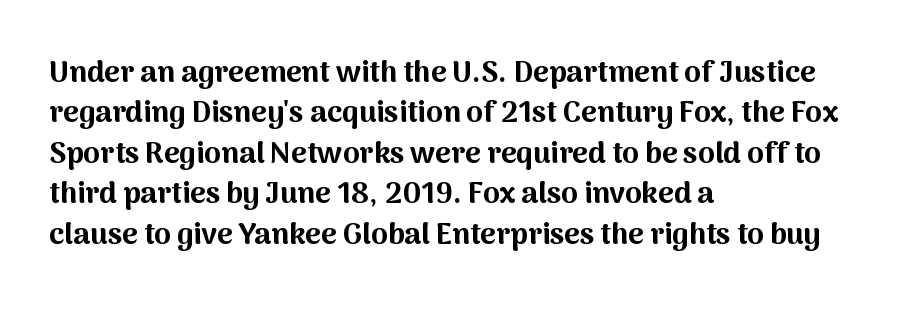
Casual observation: everything's shoved over to the left. Caption: standard tracking, unaltered. The face used here has the dense, thick strokes of a bold. This rendering features lettering with no underline. Unlike a traditional serif, this face leaves its strokes unadorned. The typography opts for an upright posture over an oblique one.
